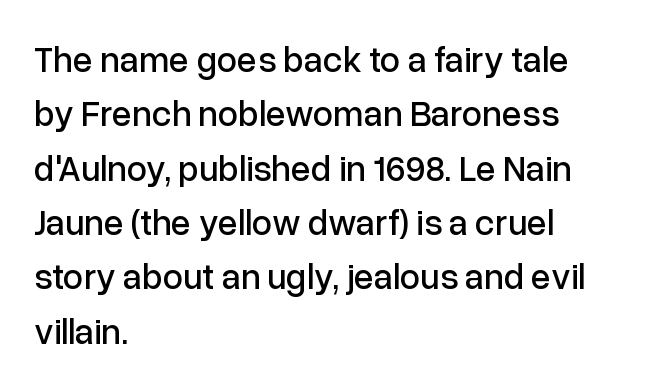
Every row of glyphs begins at an identical x-position on the left. How are the letters spaced? Ordinarily, with no added tracking. Note the varied advance widths — an 'i' is clearly narrower than an 'm'. Lines of text with bare space underneath.
